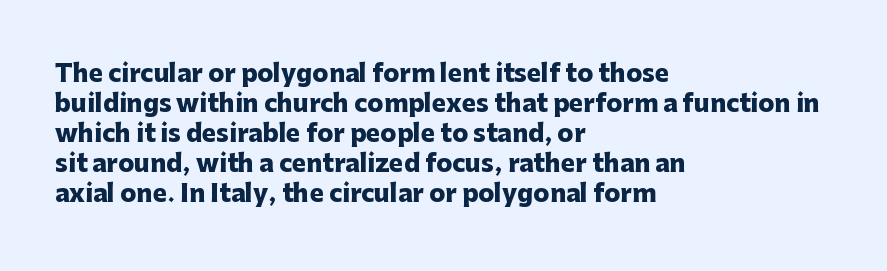
The image shows 24 px bold type, upright; set left-aligned, normal line spacing (1.25x), normal letter spacing, not underlined.
